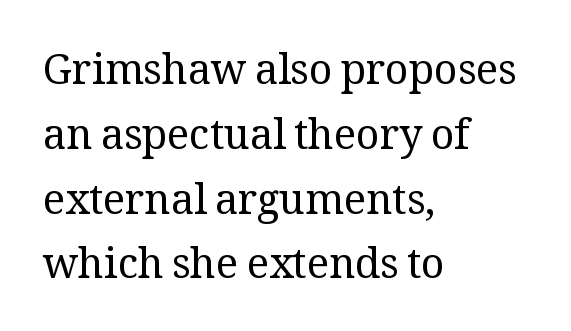
The image shows 41 px regular-weight serif type, upright; set left-aligned, normal line spacing (1.58x), normal letter spacing, not underlined; medium stroke contrast and a medium x-height.
